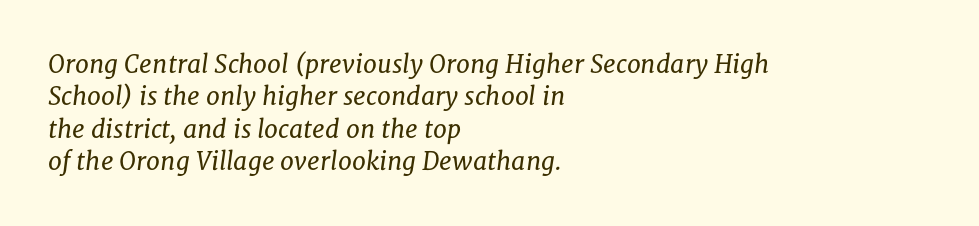
The passage shown stacks its lines at a standard gap. The rendering keeps characters at their native spacing. The whole block is typeset with a tilt. Clear beneath every line of the passage.
